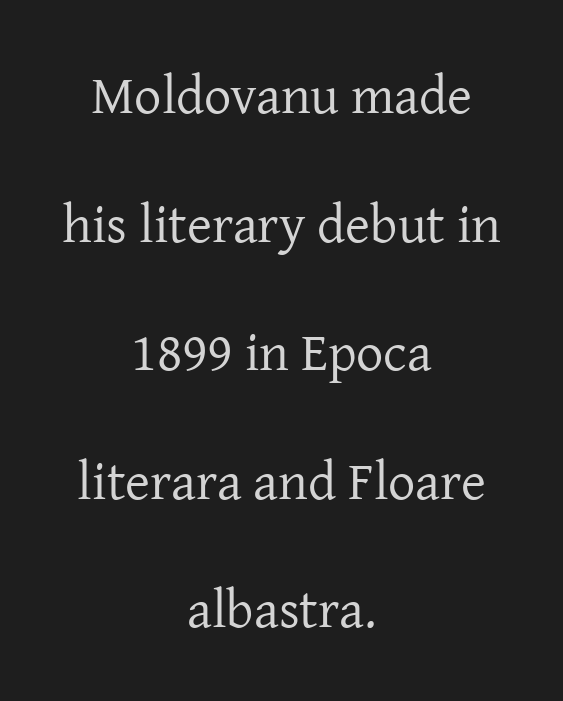
The image shows 54 px regular-weight serif type, upright; set centered, loose line spacing (2.38x), normal letter spacing, not underlined; low stroke contrast and a medium x-height.
